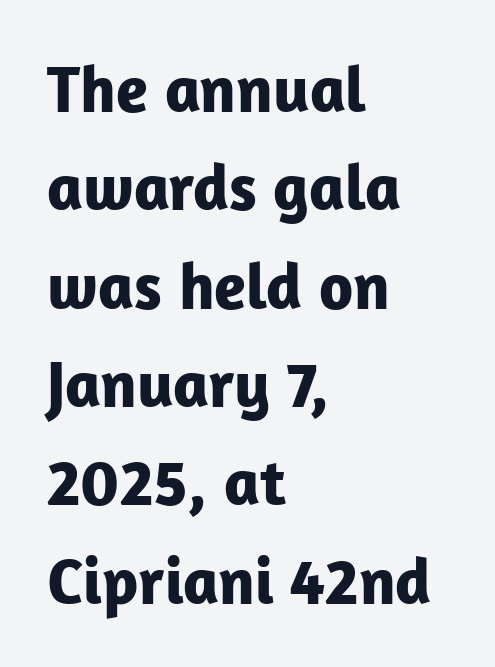
{"serif": "no", "italic": "no", "bold": "yes", "weight": "bold", "width": "normal", "stroke_contrast": "low", "x_height": "medium", "monospaced": "no", "underline": "no", "align": "left", "line_spacing": "normal", "line_spacing_ratio": 1.49, "letter_spacing": "normal", "letter_spacing_em": 0.0, "glyph_px": 66}
